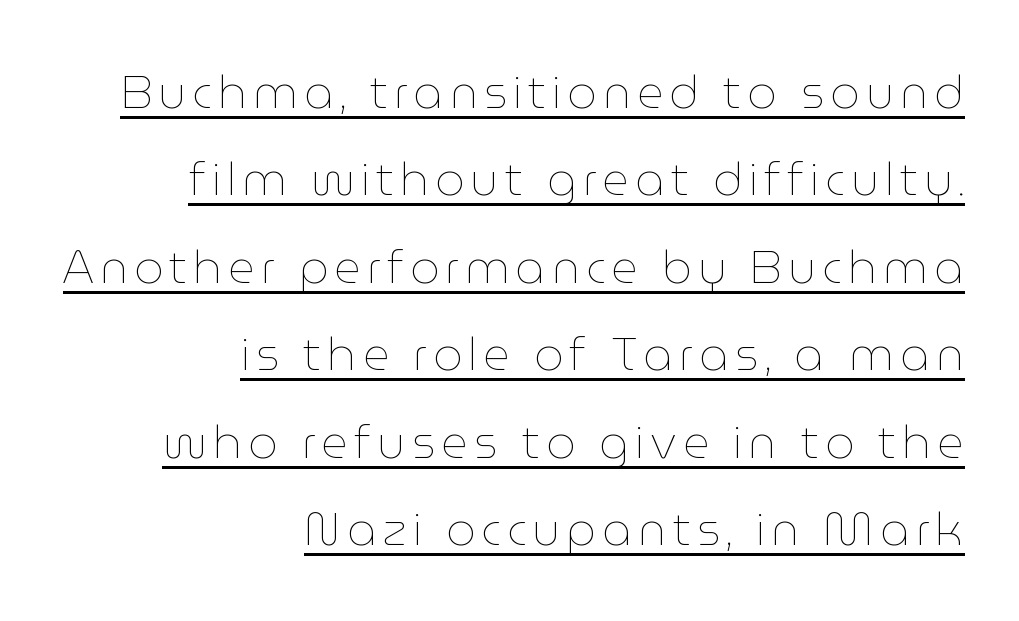
{"italic": "no", "bold": "no", "weight": "thin", "width": "normal", "stroke_contrast": "low", "x_height": "medium", "monospaced": "no", "underline": "yes", "align": "right", "line_spacing": "loose", "line_spacing_ratio": 1.9, "glyph_px": 46}
